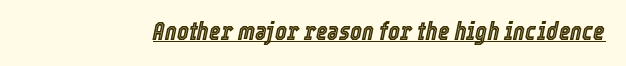
The image shows 25 px text type, italic (leaning right); set normal letter spacing, underlined.
